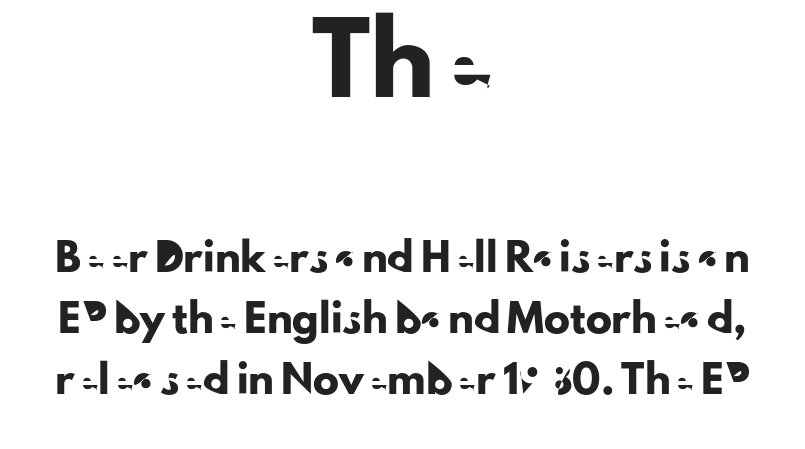
The image shows 65 px sans-serif type, upright; set centered, loose line spacing (2.34x), normal letter spacing, not underlined; the first (top) block is 2.5x larger; low stroke contrast and a small x-height.
